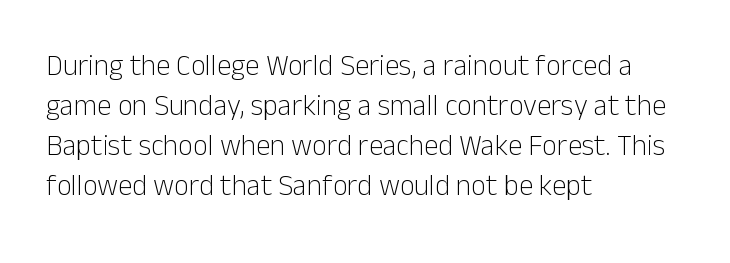
{"serif": "no", "italic": "no", "bold": "no", "weight": "light", "width": "normal", "stroke_contrast": "low", "x_height": "medium", "monospaced": "no", "underline": "no", "align": "left", "line_spacing": "normal", "line_spacing_ratio": 1.38, "letter_spacing": "normal", "letter_spacing_em": 0.0, "glyph_px": 29}
